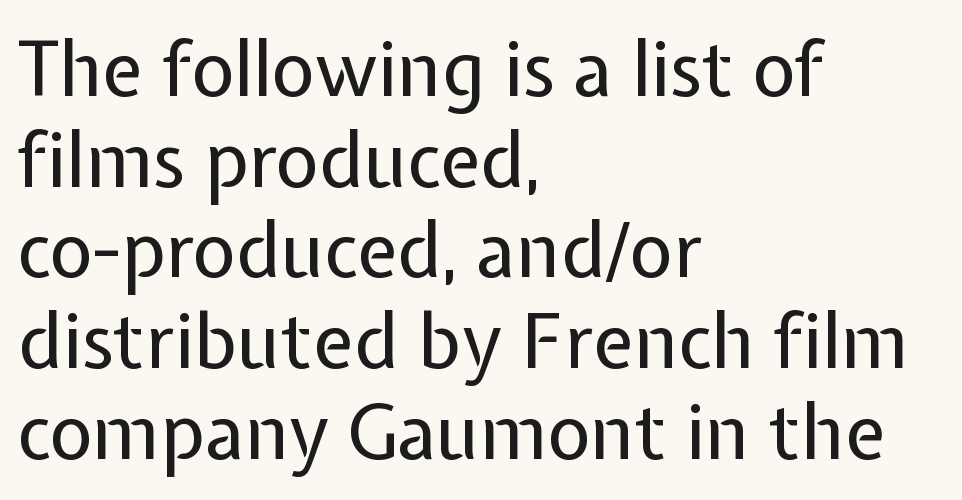
Q: Is the text bold? A: No.
Q: Is the text italic (slanted)? A: No, it is upright.
Q: Is the typeface a serif or a sans-serif typeface? A: Sans-serif.
Q: Is the text underlined? A: No.
Q: How is the paragraph aligned? A: Left-aligned.
Q: Is the spacing between letters normal or unusually wide? A: Normal.
Q: Width (condensed, normal, or wide)? A: Normal.
Q: Stroke contrast? A: Low.
Q: x-height? A: Medium.
Q: Monospaced? A: No.
